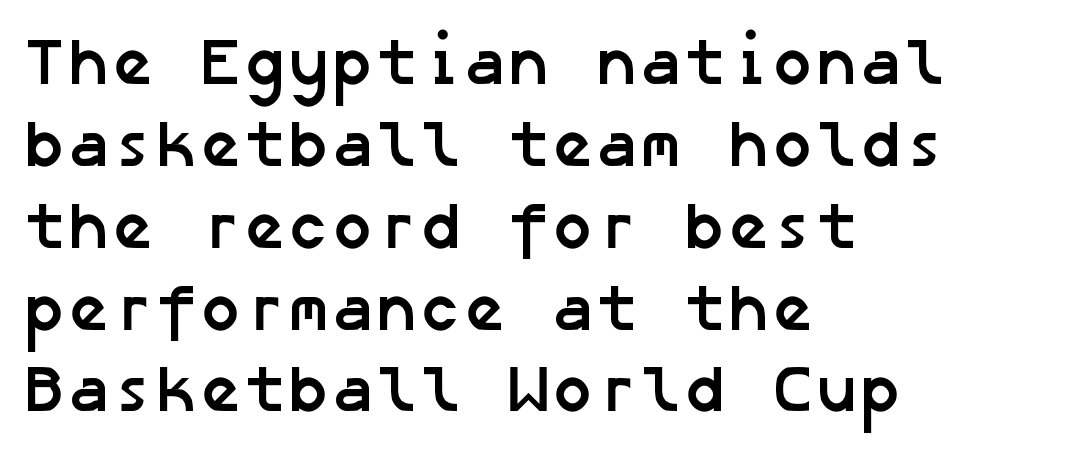
Q: Is the text bold? A: Yes.
Q: Is the typeface a serif or a sans-serif typeface? A: Sans-serif.
Q: Is the text underlined? A: No.
Q: How is the paragraph aligned? A: Left-aligned.
Q: Is the spacing between letters normal or unusually wide? A: Normal.
Q: Width (condensed, normal, or wide)? A: Normal.
Q: Stroke contrast? A: Low.
Q: x-height? A: Medium.
